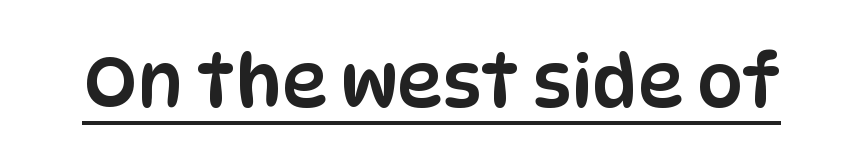
Q: Is the text italic (slanted)? A: No, it is upright.
Q: Is the typeface a serif or a sans-serif typeface? A: Sans-serif.
Q: Is the text underlined? A: Yes.
Q: Is the spacing between letters normal or unusually wide? A: Normal.
Q: Width (condensed, normal, or wide)? A: Condensed.
Q: Stroke contrast? A: Low.
Q: x-height? A: Large.
Q: Monospaced? A: No.
